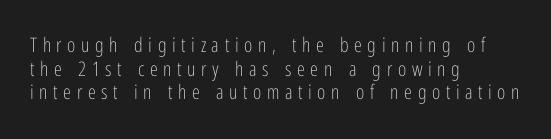
The image shows 20 px text type, upright; set left-aligned, line spacing 1.18x, unusually wide letter spacing (+0.28 em), not underlined.
